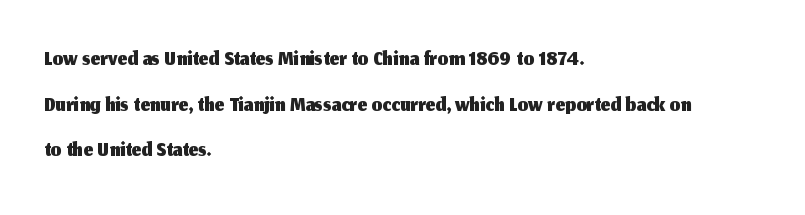
{"serif": "no", "italic": "no", "width": "normal", "stroke_contrast": "medium", "x_height": "medium", "monospaced": "no", "underline": "no", "align": "left", "line_spacing": "normal", "line_spacing_ratio": 1.34, "letter_spacing": "normal", "letter_spacing_em": 0.0, "glyph_px": 34}
